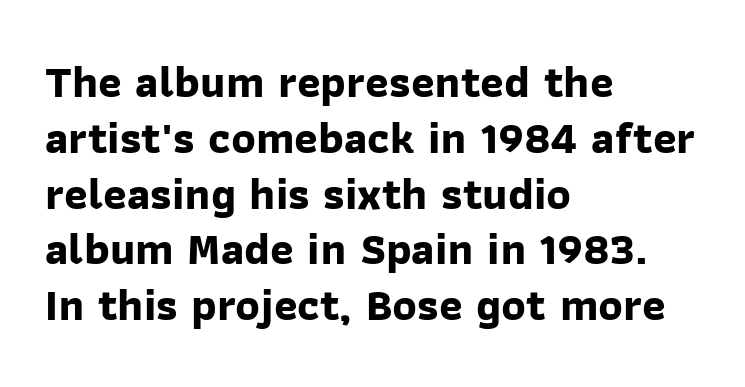
The image shows 45 px bold sans-serif type; set left-aligned, line spacing 1.24x, normal letter spacing, not underlined; low stroke contrast and a medium x-height.
